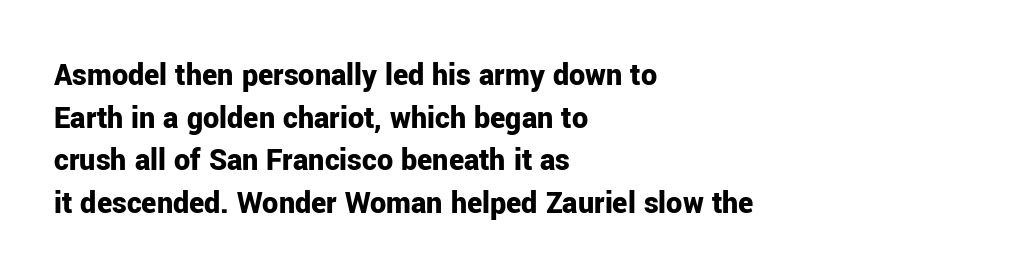
Q: Is the text bold? A: Yes.
Q: Is the text italic (slanted)? A: No, it is upright.
Q: Is the typeface a serif or a sans-serif typeface? A: Sans-serif.
Q: Is the text underlined? A: No.
Q: How is the paragraph aligned? A: Left-aligned.
Q: Is the spacing between letters normal or unusually wide? A: Normal.
Q: Is the spacing between lines tight, normal or loose? A: Normal.
Q: Width (condensed, normal, or wide)? A: Normal.
Q: Stroke contrast? A: Low.
Q: x-height? A: Medium.
Q: Monospaced? A: No.
